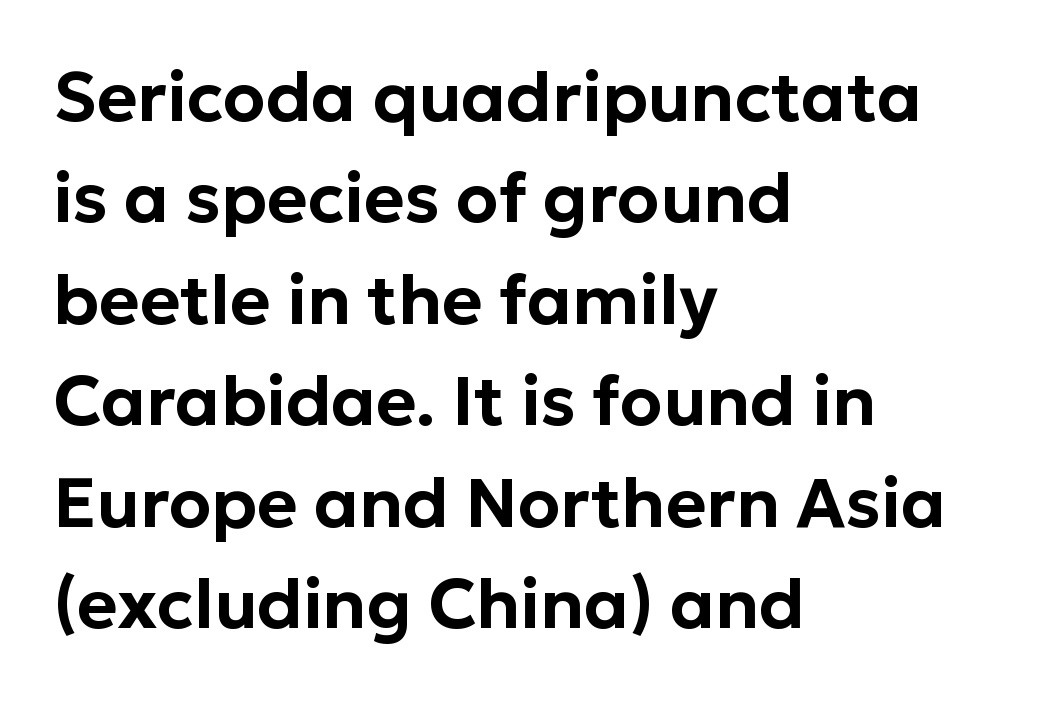
The image shows 69 px sans-serif type, upright; set left-aligned, normal line spacing (1.47x), normal letter spacing, not underlined; low stroke contrast and a medium x-height.
